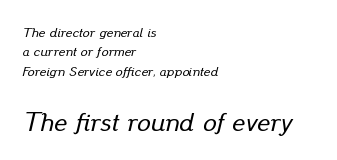
The image shows 27 px text type, italic (leaning right); set left-aligned, normal line spacing (1.38x), normal letter spacing, not underlined; the second (bottom) block is 1.93x larger.
